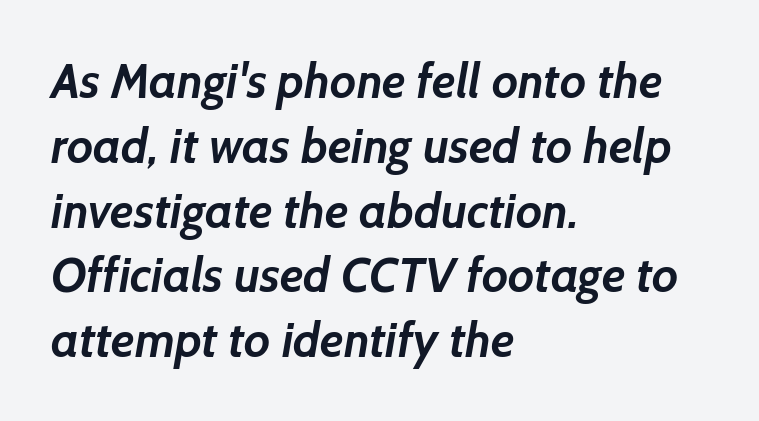
{"serif": "no", "bold": "yes", "weight": "semibold", "width": "normal", "stroke_contrast": "low", "x_height": "medium", "monospaced": "no", "underline": "no", "align": "left", "line_spacing": "normal", "line_spacing_ratio": 1.35, "letter_spacing": "normal", "letter_spacing_em": 0.0, "glyph_px": 48}
